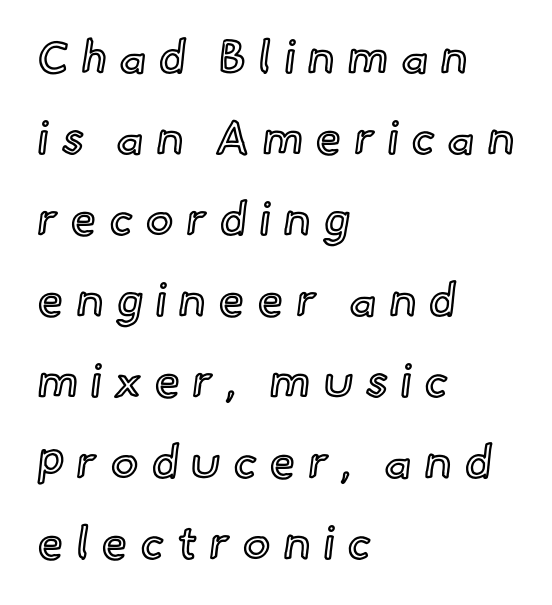
{"width": "normal", "x_height": "small", "monospaced": "no", "underline": "no", "align": "left", "line_spacing_ratio": 1.76, "letter_spacing": "wide", "letter_spacing_em": 0.28, "glyph_px": 46}
